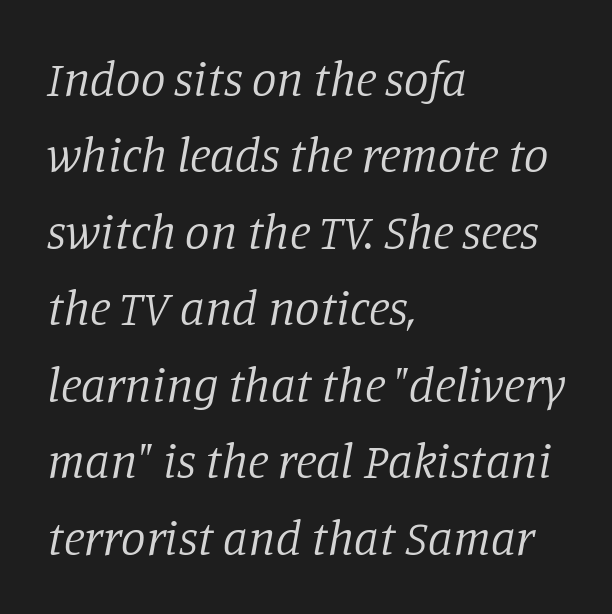
{"serif": "yes", "italic": "yes", "lean": "right", "slant_degrees": 11, "bold": "no", "weight": "regular", "width": "normal", "stroke_contrast": "low", "x_height": "large", "monospaced": "no", "underline": "no", "align": "left", "line_spacing": "normal", "line_spacing_ratio": 1.56, "letter_spacing": "normal", "letter_spacing_em": 0.0, "glyph_px": 49}
